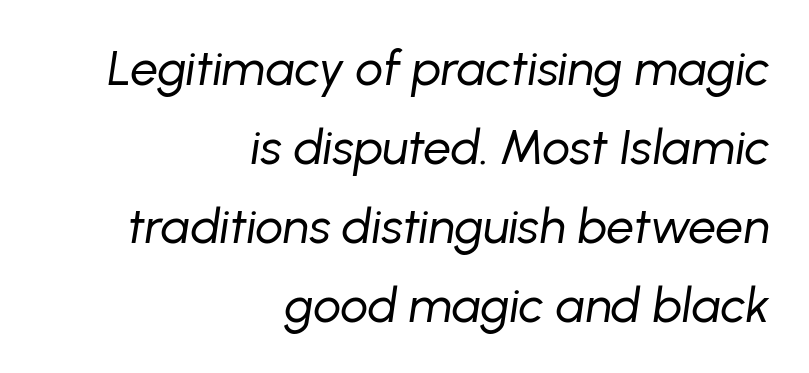
{"italic": "yes", "lean": "right", "slant_degrees": 8, "bold": "no", "weight": "regular", "width": "normal", "stroke_contrast": "low", "x_height": "medium", "monospaced": "no", "underline": "no", "align": "right", "line_spacing": "normal", "line_spacing_ratio": 1.61, "letter_spacing": "normal", "letter_spacing_em": 0.0, "glyph_px": 49}
